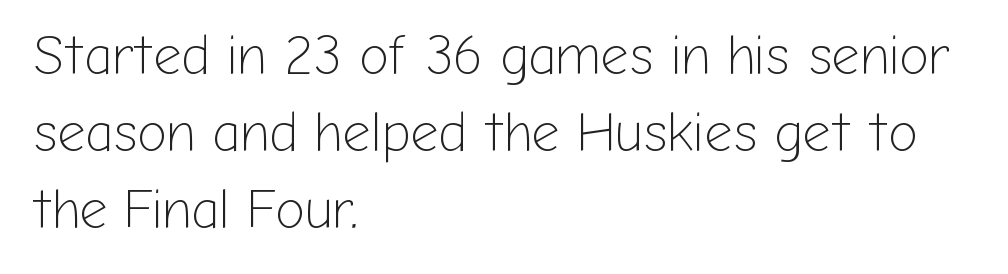
These glyphs show unthickened strokes, regular width or finer. Nothing sits at the stroke ends, so this counts as sans-serif. Honestly, the row spacing looks completely unremarkable. The type sits square on the baseline with zero lean.
